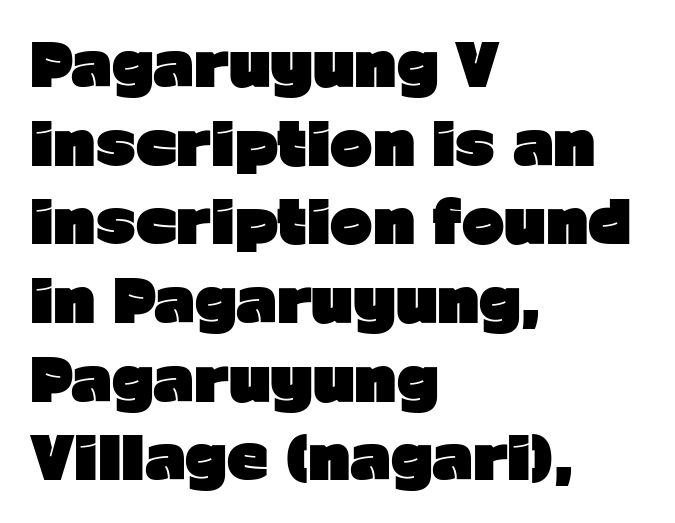
The image shows 57 px heavy sans-serif type, upright; set left-aligned, normal line spacing (1.38x), normal letter spacing, not underlined; low stroke contrast and a medium x-height.
